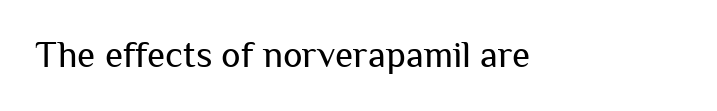
Q: Is the text bold? A: No.
Q: Is the text italic (slanted)? A: No, it is upright.
Q: Is the typeface a serif or a sans-serif typeface? A: Sans-serif.
Q: Is the text underlined? A: No.
Q: Is the spacing between letters normal or unusually wide? A: Normal.
Q: Width (condensed, normal, or wide)? A: Normal.
Q: Stroke contrast? A: Medium.
Q: x-height? A: Medium.
Q: Monospaced? A: No.
